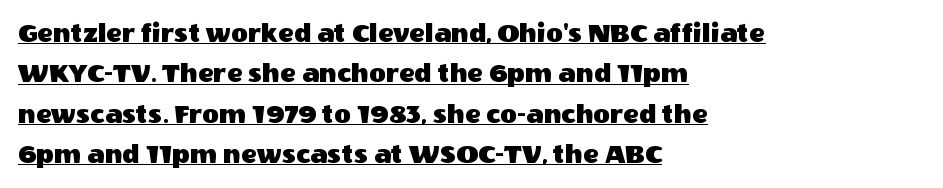
Q: Is the text italic (slanted)? A: No, it is upright.
Q: Is the typeface a serif or a sans-serif typeface? A: Sans-serif.
Q: Is the text underlined? A: Yes.
Q: How is the paragraph aligned? A: Left-aligned.
Q: Is the spacing between letters normal or unusually wide? A: Normal.
Q: Is the spacing between lines tight, normal or loose? A: Normal.
Q: Width (condensed, normal, or wide)? A: Normal.
Q: x-height? A: Large.
Q: Monospaced? A: No.
